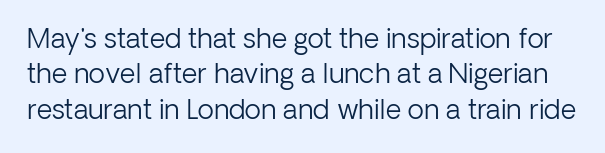
The image shows 27 px text type, upright; set normal line spacing (1.31x), normal letter spacing, not underlined.
